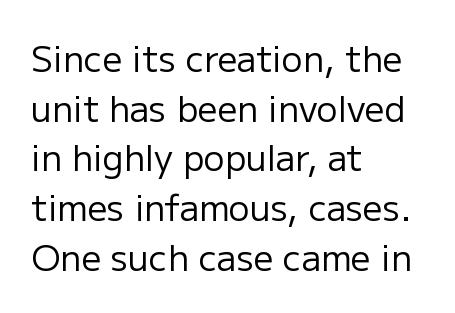
The image shows 35 px regular-weight sans-serif type, upright; set left-aligned, normal line spacing (1.42x), normal letter spacing, not underlined; low stroke contrast and a medium x-height.
